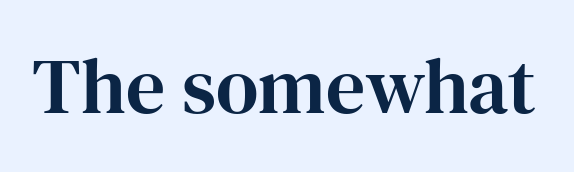
Q: Is the text italic (slanted)? A: No, it is upright.
Q: Is the typeface a serif or a sans-serif typeface? A: Serif.
Q: Is the text underlined? A: No.
Q: Is the spacing between letters normal or unusually wide? A: Normal.
Q: Width (condensed, normal, or wide)? A: Normal.
Q: Stroke contrast? A: High.
Q: x-height? A: Medium.
Q: Monospaced? A: No.
